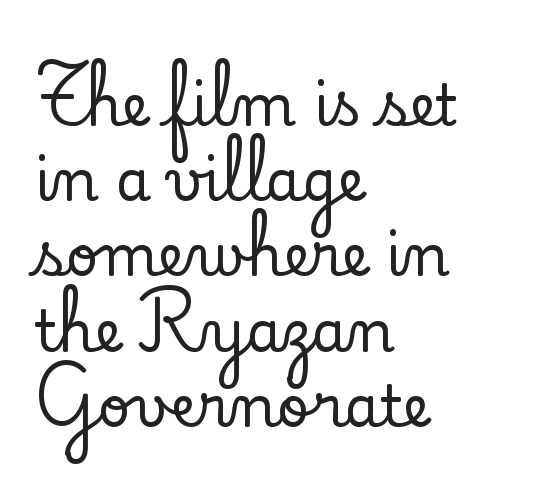
Characters follow at the spacing the type designer built in. This sample is left-justified, so line endings fall wherever the words run out. The letters carry serifs — small finishing strokes at the ends of their stems. Words float on clear page, feet unadorned. The rows are spaced the way most documents space them.
